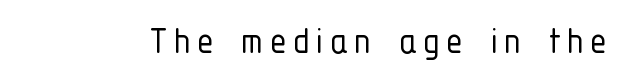
{"serif": "no", "italic": "no", "bold": "no", "weight": "light", "width": "condensed", "stroke_contrast": "low", "x_height": "medium", "monospaced": "no", "underline": "no", "glyph_px": 42}
